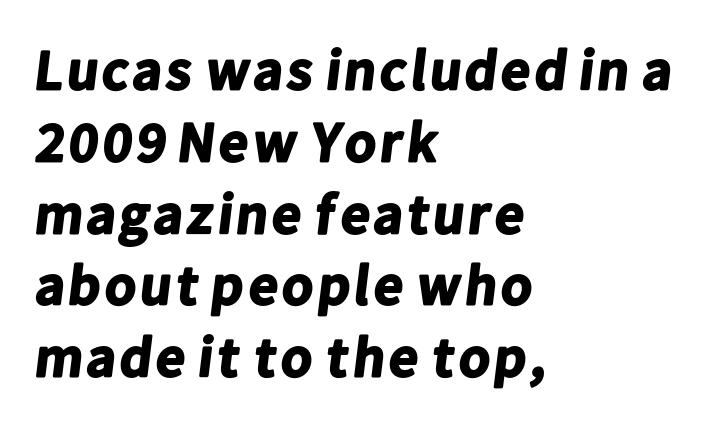
Q: Is the text bold? A: Yes.
Q: Is the typeface a serif or a sans-serif typeface? A: Sans-serif.
Q: Is the text underlined? A: No.
Q: How is the paragraph aligned? A: Left-aligned.
Q: Is the spacing between letters normal or unusually wide? A: Normal.
Q: Is the spacing between lines tight, normal or loose? A: Normal.
Q: Width (condensed, normal, or wide)? A: Normal.
Q: Stroke contrast? A: Low.
Q: x-height? A: Medium.
Q: Monospaced? A: No.
